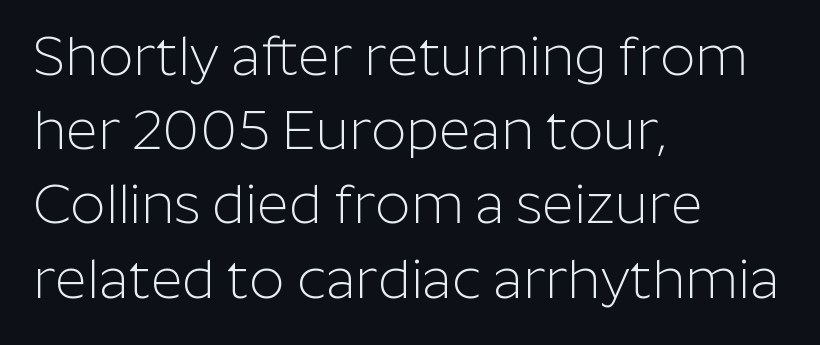
The image shows 55 px light sans-serif type, upright; set left-aligned, normal line spacing (1.35x), normal letter spacing, not underlined; low stroke contrast and a medium x-height.
